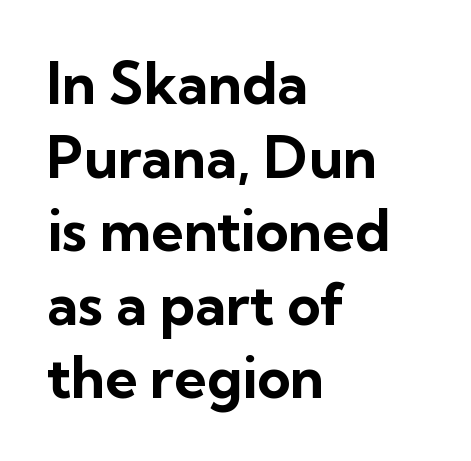
{"serif": "no", "italic": "no", "bold": "yes", "weight": "bold", "width": "normal", "stroke_contrast": "low", "x_height": "medium", "monospaced": "no", "underline": "no", "align": "left", "line_spacing": "normal", "line_spacing_ratio": 1.29, "letter_spacing": "normal", "letter_spacing_em": 0.0, "glyph_px": 57}
